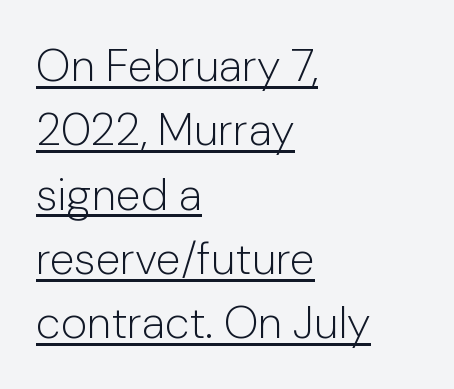
Typeset ragged right — the left edge is the straight one. Stroke thickness stays within the range of a standard reading face or lighter. This sample uses a sans-serif face. If you drew a line through each stem, it would be perfectly vertical. The string is rendered with underlining switched on. The letters advance in unequal steps, a hallmark of proportional type.
